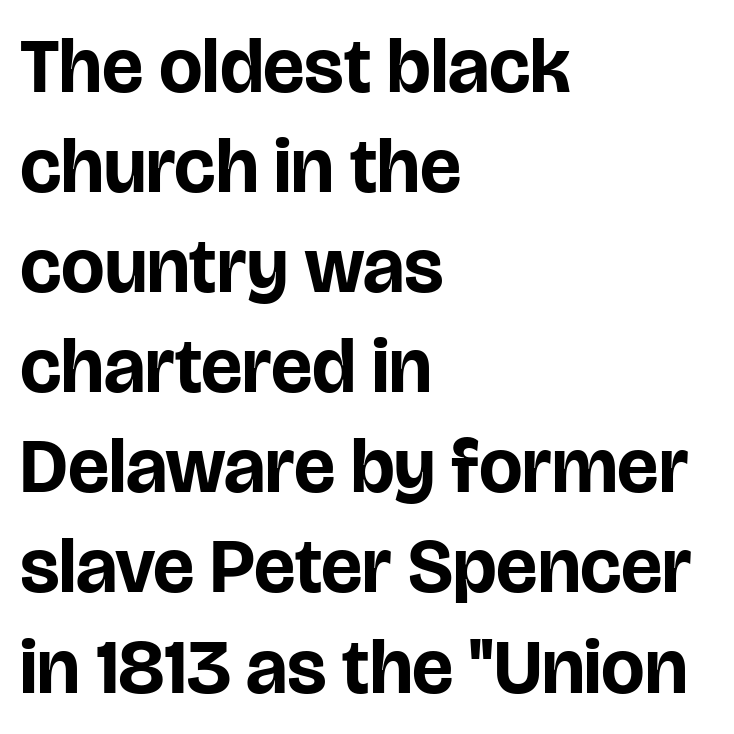
The letters carry no serifs — their stems end cleanly without finishing strokes. This sample keeps an unexceptional amount of space between lines. A classic flush-left, rag-right setting is used for this passage. These lines were composed using upright roman letters. These lines are rendered in a variable-pitch font. The letters are bold, with thick, heavy strokes.
